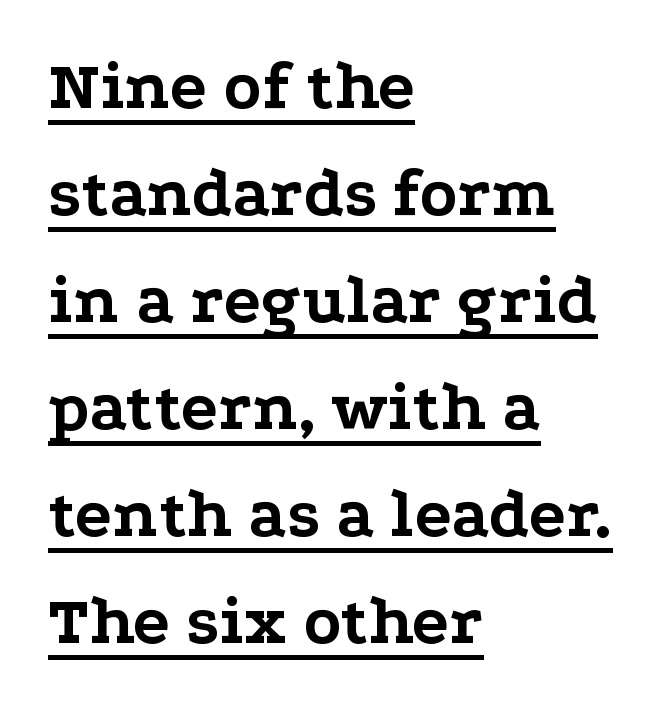
Posture: vertical. Spacing between characters is what you'd get straight out of the box. The ragged edge is on the right, which tells us the setting is flush left. The typeface chosen for these lines features serifs. You could not count columns in this text — the font is proportionally spaced. Typesetter's note: full bold, strokes at maximum text heaviness.
